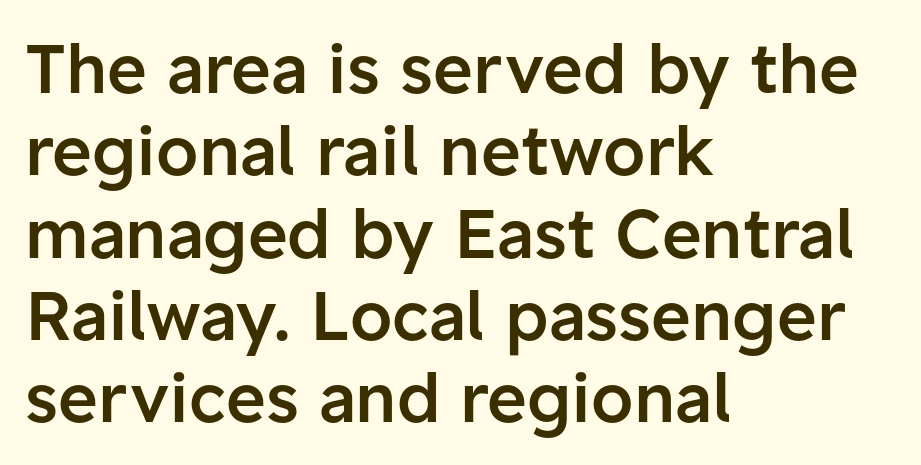
What kind of face is this? One without serifs — a sans. This is moderately heavy type, rendered in semibold. The passage shown has conventional tracking throughout. The gap between lines stays unmarked. Line beginnings align vertically; line endings do not.
